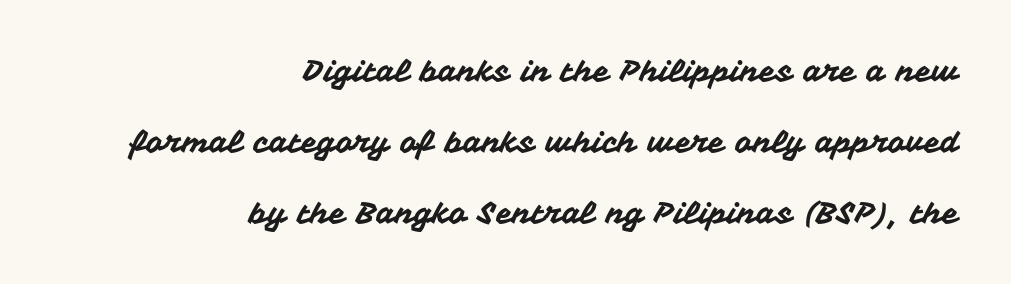
{"serif": "no", "width": "normal", "stroke_contrast": "medium", "x_height": "medium", "monospaced": "no", "underline": "no", "align": "right", "line_spacing": "loose", "line_spacing_ratio": 2.36, "letter_spacing": "normal", "letter_spacing_em": 0.0, "glyph_px": 30}
